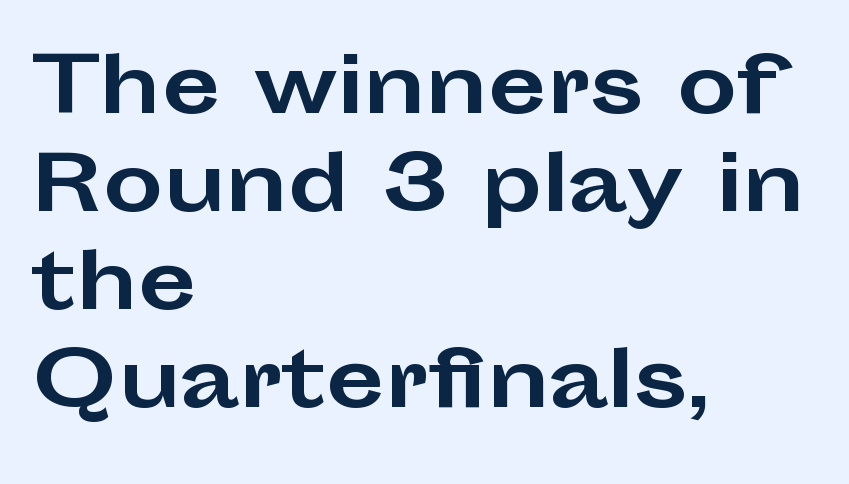
{"serif": "no", "italic": "no", "bold": "yes", "weight": "bold", "width": "wide", "stroke_contrast": "low", "x_height": "medium", "monospaced": "no", "underline": "no", "align": "left", "line_spacing": "normal", "line_spacing_ratio": 1.29, "letter_spacing": "normal", "letter_spacing_em": 0.0, "glyph_px": 76}
